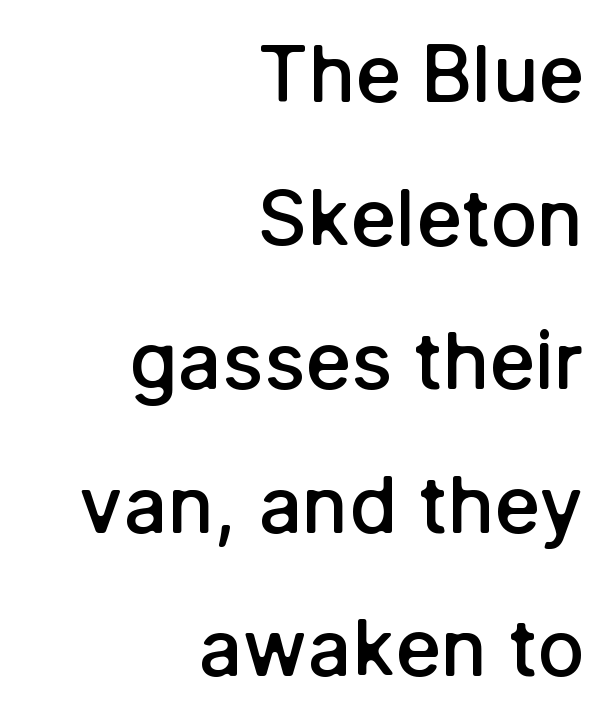
The image shows 78 px semibold sans-serif type, upright; set right-aligned, line spacing 1.84x, normal letter spacing, not underlined; low stroke contrast and a medium x-height.
